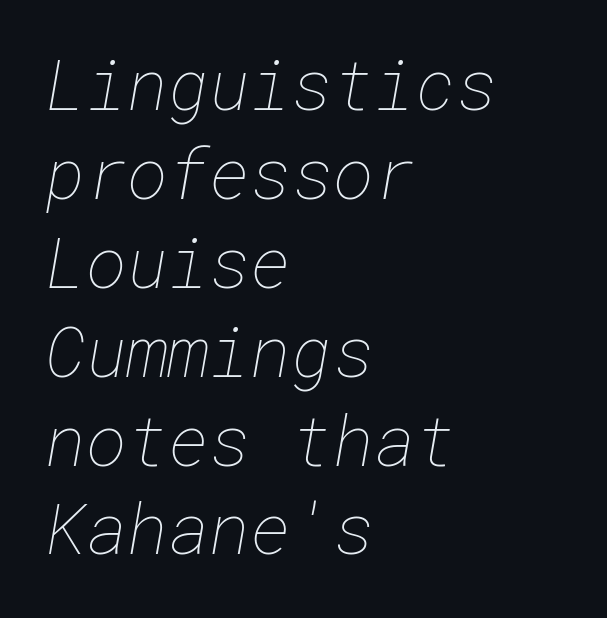
The image shows 70 px thin type; set left-aligned, normal line spacing (1.27x), normal letter spacing, not underlined; low stroke contrast and a medium x-height.
